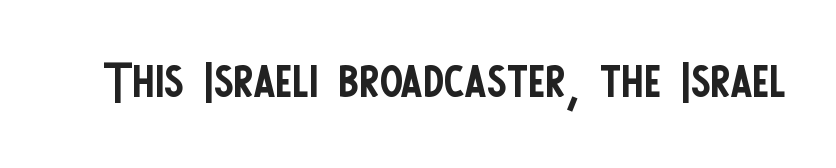
This sample has the flowing, uneven cadence of proportional lettering. Inter-character spacing is left at the font's built-in metrics. Counters stay open thanks to moderate or lighter strokes. Nope, no serifs anywhere on these letters. You can tell it's not italic because the verticals are truly vertical.
